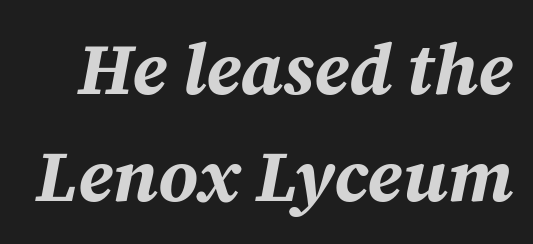
The string is rendered with underlining switched off. Proportional: the letters do not fall into vertical columns. Typographic density is high because the face is bold. Yep, that's italic — everything's leaning.
